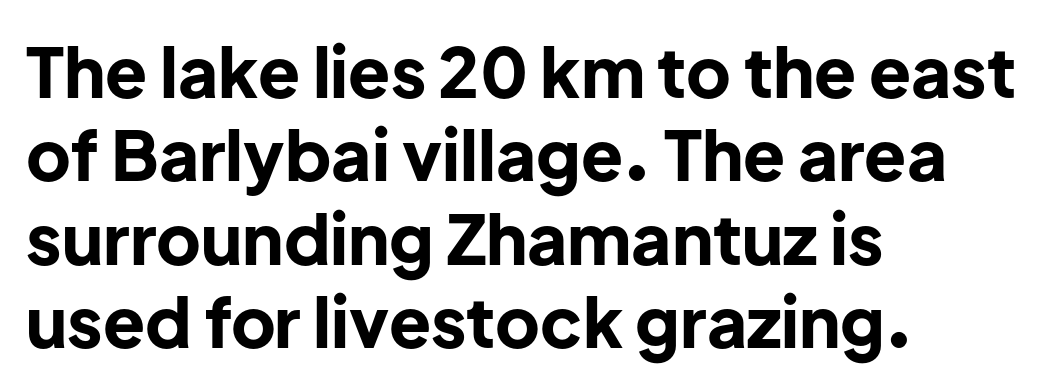
Unmarked baselines from the first word to the last. The paragraph has a hard left edge and a soft right edge. Between one letter and the next there's only the usual sliver of space. Here the designer chose a conventional face with non-uniform glyph widths. Strong, thick strokes mark this as bold type. Typographically, this falls in the sans-serif category.
